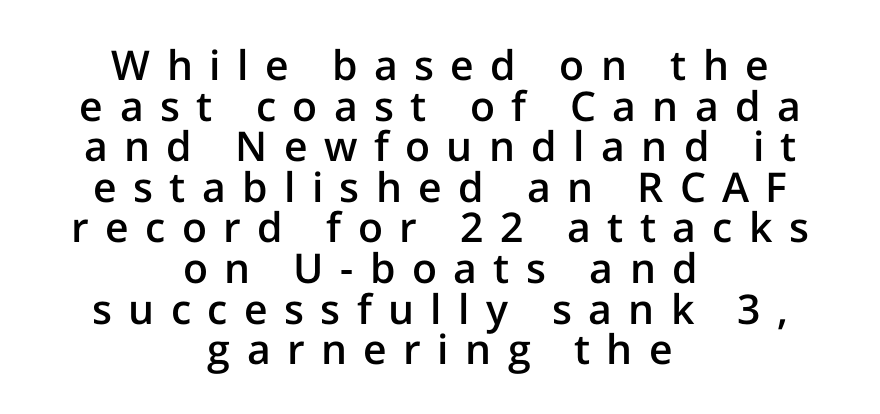
{"serif": "no", "italic": "no", "bold": "semi", "weight": "semibold", "width": "normal", "stroke_contrast": "low", "x_height": "medium", "monospaced": "no", "underline": "no", "align": "center", "line_spacing": "tight", "line_spacing_ratio": 0.99, "letter_spacing": "wide", "letter_spacing_em": 0.4, "glyph_px": 41}
